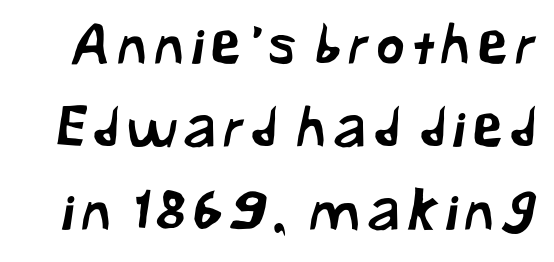
{"serif": "no", "width": "normal", "stroke_contrast": "low", "x_height": "medium", "monospaced": "no", "underline": "no", "line_spacing": "normal", "line_spacing_ratio": 1.51, "glyph_px": 55}
